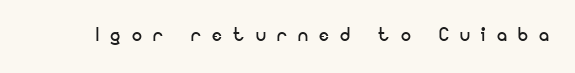
The type sits square on the baseline with zero lean. The weight tops out at a normal text grade. Students, note that the glyphs here are deliberately spaced far apart. Clear beneath every line of the passage.
